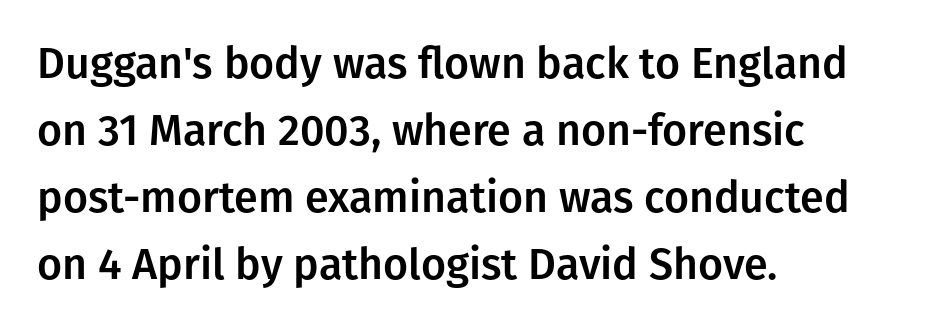
{"serif": "no", "italic": "no", "width": "normal", "stroke_contrast": "low", "x_height": "medium", "monospaced": "no", "underline": "no", "align": "left", "line_spacing": "normal", "line_spacing_ratio": 1.56, "letter_spacing": "normal", "letter_spacing_em": 0.0, "glyph_px": 43}
